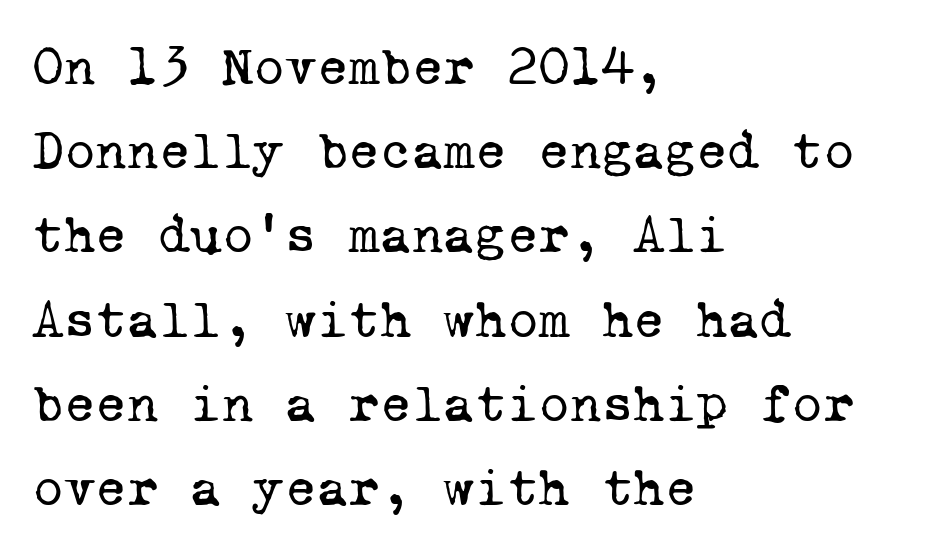
{"serif": "yes", "bold": "no", "weight": "regular", "width": "normal", "stroke_contrast": "low", "x_height": "medium", "monospaced": "yes", "underline": "no", "align": "left", "line_spacing": "normal", "line_spacing_ratio": 1.56, "letter_spacing": "normal", "letter_spacing_em": 0.0, "glyph_px": 54}
